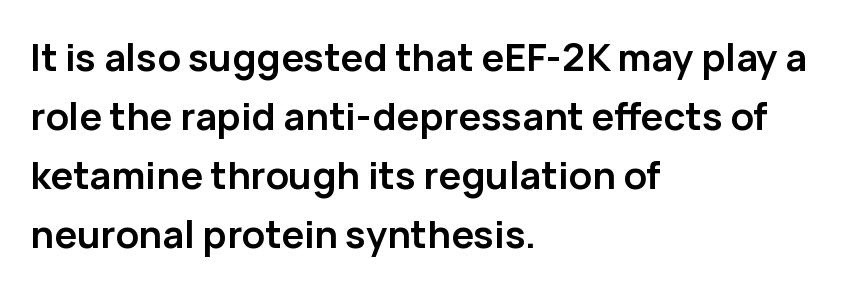
{"serif": "no", "italic": "no", "bold": "yes", "weight": "semibold", "width": "normal", "stroke_contrast": "low", "x_height": "medium", "monospaced": "no", "underline": "no", "align": "left", "line_spacing": "normal", "line_spacing_ratio": 1.55, "letter_spacing": "normal", "letter_spacing_em": 0.0, "glyph_px": 38}
